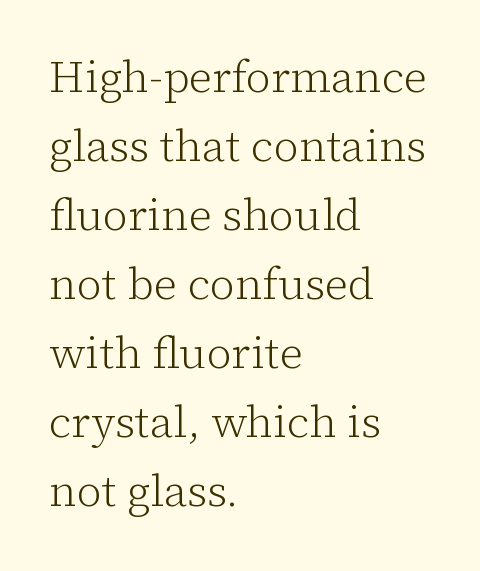
{"serif": "yes", "italic": "no", "bold": "no", "weight": "light", "width": "normal", "stroke_contrast": "low", "x_height": "medium", "monospaced": "no", "underline": "no", "align": "left", "line_spacing": "normal", "line_spacing_ratio": 1.57, "letter_spacing": "normal", "letter_spacing_em": 0.0, "glyph_px": 44}
